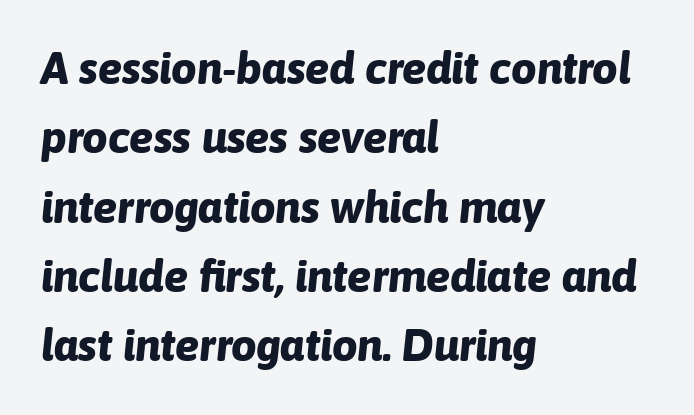
{"italic": "yes", "lean": "right", "slant_degrees": 6, "bold": "yes", "weight": "bold", "width": "normal", "stroke_contrast": "low", "x_height": "medium", "monospaced": "no", "underline": "no", "align": "left", "line_spacing": "normal", "line_spacing_ratio": 1.54, "letter_spacing": "normal", "letter_spacing_em": 0.0, "glyph_px": 45}
